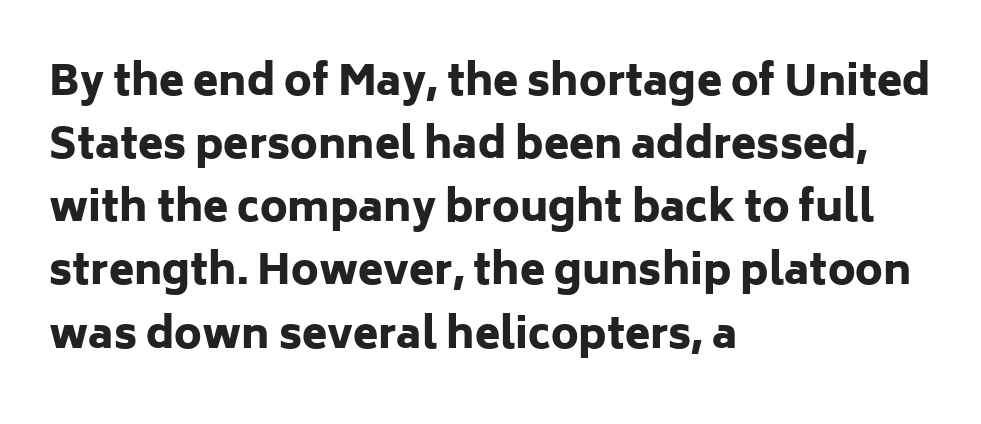
Q: Is the text bold? A: Yes.
Q: Is the text italic (slanted)? A: No, it is upright.
Q: Is the typeface a serif or a sans-serif typeface? A: Sans-serif.
Q: Is the text underlined? A: No.
Q: How is the paragraph aligned? A: Left-aligned.
Q: Is the spacing between letters normal or unusually wide? A: Normal.
Q: Is the spacing between lines tight, normal or loose? A: Normal.
Q: Width (condensed, normal, or wide)? A: Normal.
Q: Stroke contrast? A: Low.
Q: x-height? A: Medium.
Q: Monospaced? A: No.
